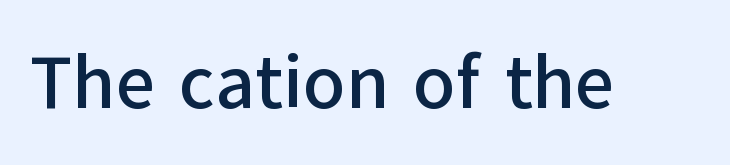
This sample has the flowing, uneven cadence of proportional lettering. This sample uses an upright cut, with every glyph sitting square on the baseline. Unlike a traditional serif, this face leaves its strokes unadorned. Between one letter and the next there's only the usual sliver of space. Lines of text with bare space underneath.
